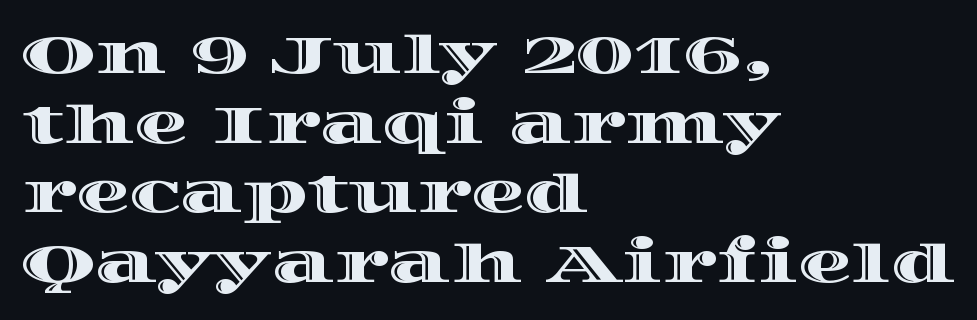
{"italic": "no", "width": "wide", "x_height": "large", "monospaced": "no", "underline": "no", "align": "left", "line_spacing": "normal", "line_spacing_ratio": 1.29, "letter_spacing": "normal", "letter_spacing_em": 0.0, "glyph_px": 54}
